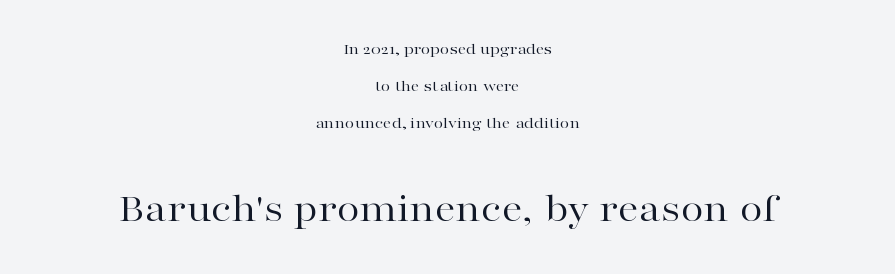
The image shows 42 px regular-weight, wide serif type, upright; set centered, loose line spacing (2.19x), normal letter spacing, not underlined; the second (bottom) block is 2.47x larger; high stroke contrast and a medium x-height.
